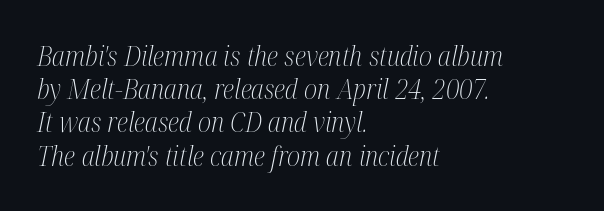
The image shows 27 px text type, italic (leaning right); set left-aligned, line spacing 1.23x, normal letter spacing, not underlined.
